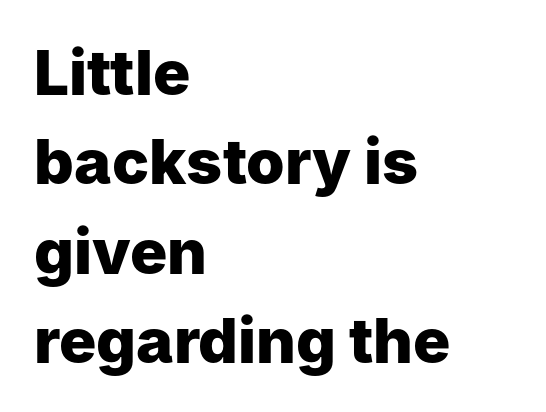
{"serif": "no", "italic": "no", "bold": "yes", "weight": "heavy", "width": "normal", "stroke_contrast": "low", "x_height": "medium", "monospaced": "no", "underline": "no", "align": "left", "line_spacing": "normal", "line_spacing_ratio": 1.44, "letter_spacing": "normal", "letter_spacing_em": 0.0, "glyph_px": 62}
